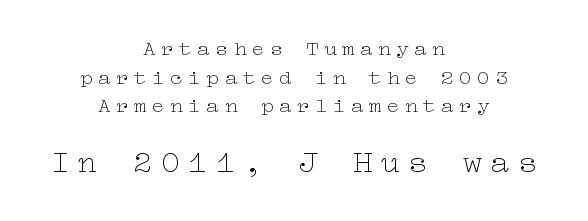
The tracking reads as deliberately expanded to a designer's eye. The composition opens small and finishes big. Centered paragraph, ragged on both sides. Leading matches the norm, producing a regular column. No extra ink here — the face is not bold. The lettering holds an erect, upright posture throughout.
